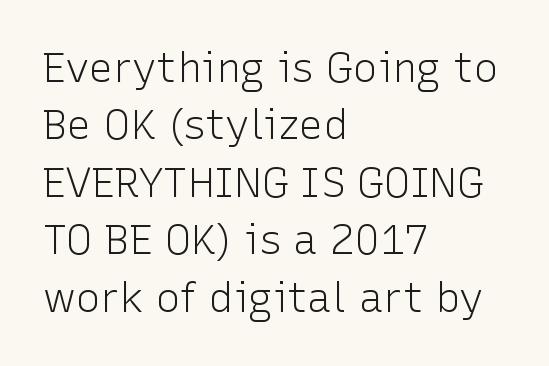
Q: Is the text bold? A: No.
Q: Is the text italic (slanted)? A: No, it is upright.
Q: Is the typeface a serif or a sans-serif typeface? A: Sans-serif.
Q: Is the text underlined? A: No.
Q: How is the paragraph aligned? A: Left-aligned.
Q: Is the spacing between letters normal or unusually wide? A: Normal.
Q: Is the spacing between lines tight, normal or loose? A: Normal.
Q: Width (condensed, normal, or wide)? A: Normal.
Q: Stroke contrast? A: Low.
Q: x-height? A: Medium.
Q: Monospaced? A: No.
